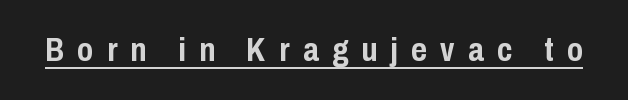
{"serif": "no", "italic": "no", "bold": "yes", "weight": "semibold", "width": "condensed", "stroke_contrast": "low", "x_height": "medium", "monospaced": "no", "underline": "yes", "letter_spacing": "wide", "letter_spacing_em": 0.39, "glyph_px": 34}
